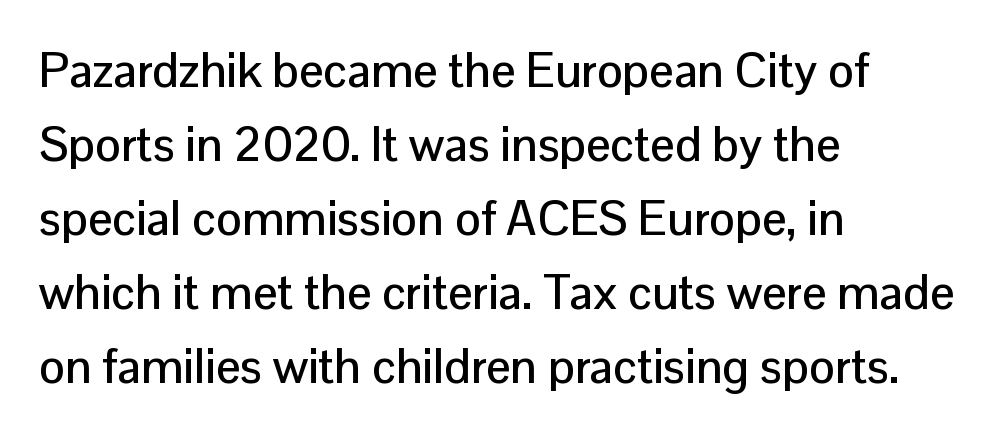
The image shows 48 px sans-serif type, upright; set left-aligned, normal line spacing (1.54x), normal letter spacing, not underlined; low stroke contrast and a medium x-height.
